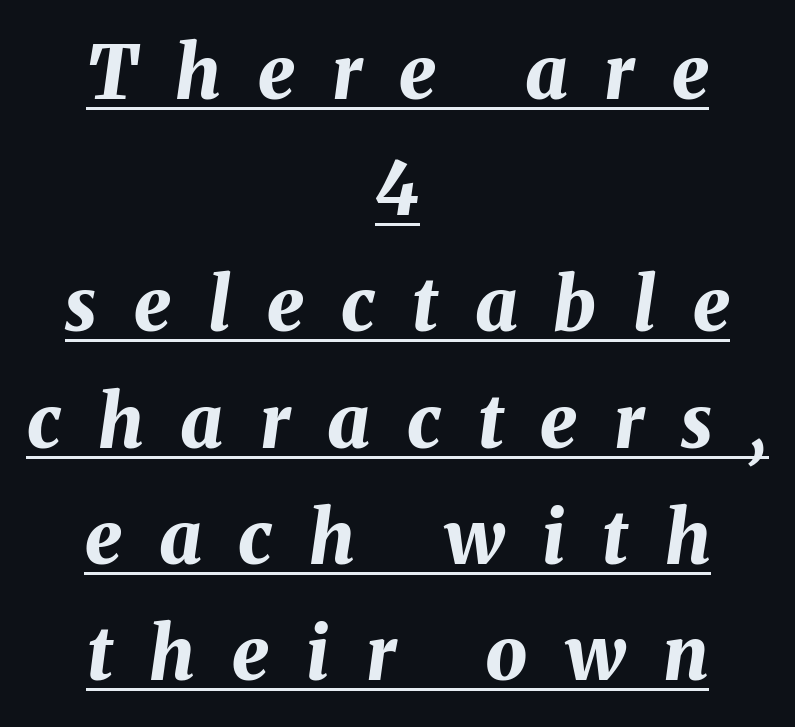
{"italic": "yes", "lean": "right", "slant_degrees": 8, "bold": "yes", "weight": "bold", "width": "normal", "stroke_contrast": "medium", "x_height": "medium", "monospaced": "no", "underline": "yes", "align": "center", "line_spacing": "normal", "line_spacing_ratio": 1.57, "letter_spacing": "wide", "letter_spacing_em": 0.5, "glyph_px": 74}
